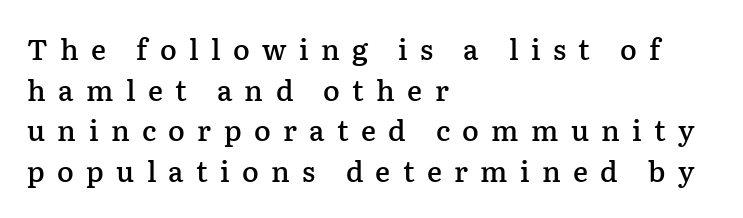
Q: Is the text bold? A: Semi-bold.
Q: Is the text italic (slanted)? A: No, it is upright.
Q: Is the typeface a serif or a sans-serif typeface? A: Serif.
Q: Is the text underlined? A: No.
Q: How is the paragraph aligned? A: Left-aligned.
Q: Is the spacing between letters normal or unusually wide? A: Unusually wide.
Q: Is the spacing between lines tight, normal or loose? A: Normal.
Q: Width (condensed, normal, or wide)? A: Normal.
Q: Stroke contrast? A: Low.
Q: x-height? A: Medium.
Q: Monospaced? A: No.
